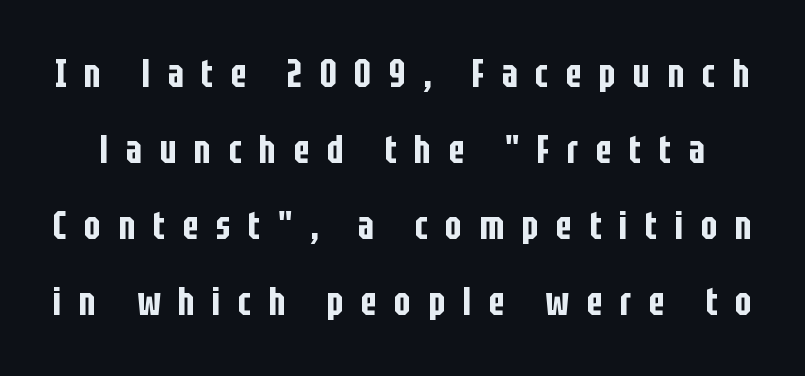
The image shows 39 px condensed sans-serif type, upright; set loose line spacing (1.95x), unusually wide letter spacing (+0.45 em), not underlined; low stroke contrast and a large x-height.
